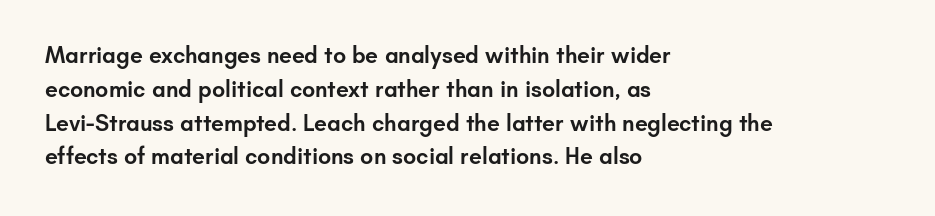
Upright lettering throughout. Reading down the block, your eye returns to a fixed left position each line. Strokes here are thickened, but only to semibold level. Evenly set lines give the paragraph a standard silhouette. Standard letterfit; no display-style spreading of the glyphs. Clear beneath every line of the passage.
